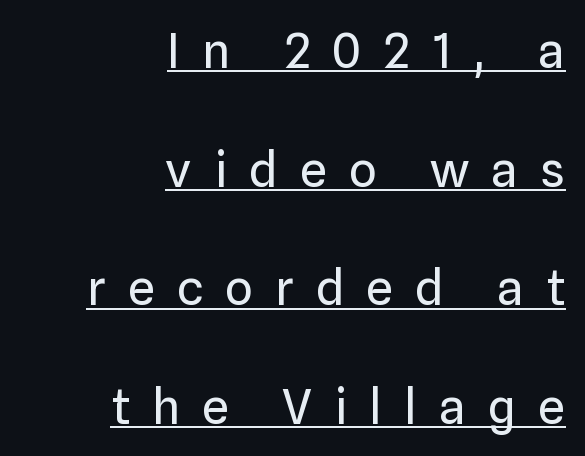
The image shows 49 px regular-weight sans-serif type, upright; set right-aligned, loose line spacing (2.42x), unusually wide letter spacing (+0.45 em), underlined; low stroke contrast and a medium x-height.
